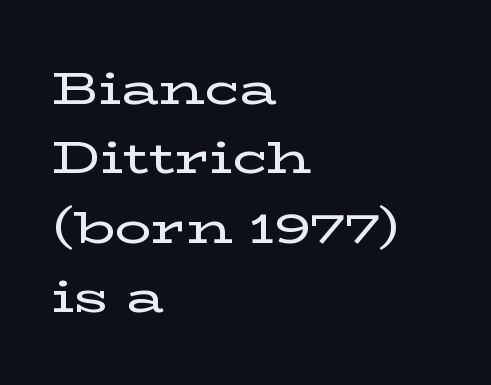
The image shows 46 px wide serif type, upright; set left-aligned, normal line spacing (1.51x), normal letter spacing, not underlined; low stroke contrast and a medium x-height.
